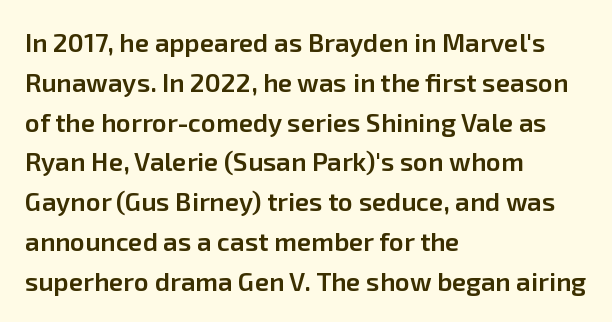
Ordinary non-slanted type is in use. Reading down the block, your eye returns to a fixed left position each line. These lines sit exactly where default settings would place them. Check the space under the baseline: it is left empty.
